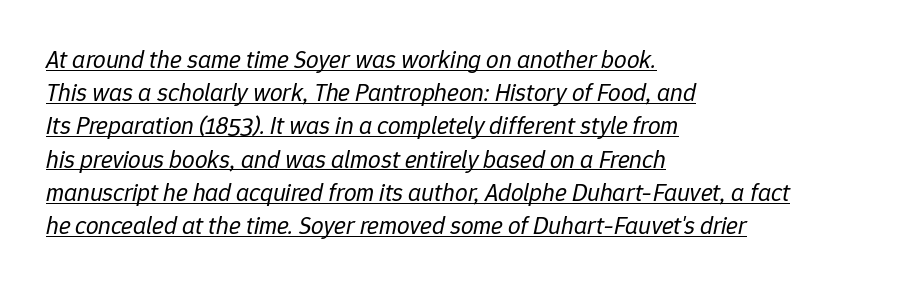
The image shows 25 px text type, italic (leaning right); set left-aligned, normal line spacing (1.33x), normal letter spacing, underlined.
